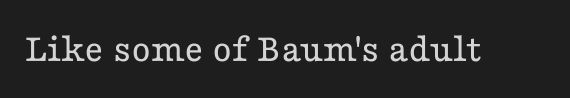
{"serif": "yes", "italic": "no", "bold": "no", "weight": "regular", "width": "wide", "stroke_contrast": "low", "x_height": "medium", "monospaced": "no", "underline": "no", "letter_spacing": "normal", "letter_spacing_em": 0.0, "glyph_px": 41}
